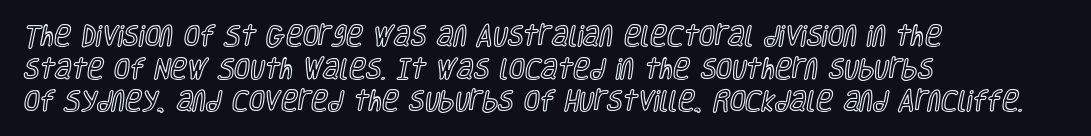
The image shows 23 px text type; set left-aligned, normal line spacing (1.42x), normal letter spacing, not underlined.
